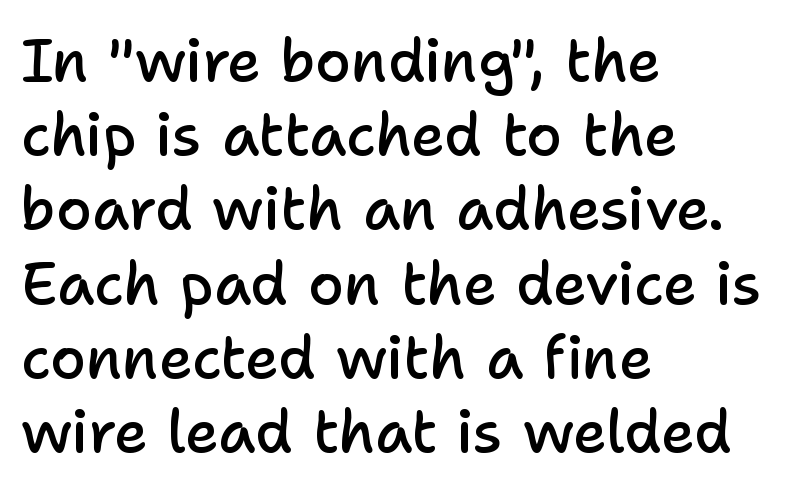
No feet cap the strokes, marking this as sans-serif type. A bit beefed up — I'd call it semibold rather than bold. Unlike italic type, these characters show no tilt at all. Where is the straight margin? On the left. Character widths vary here, with narrow letters taking less room than wide ones.
